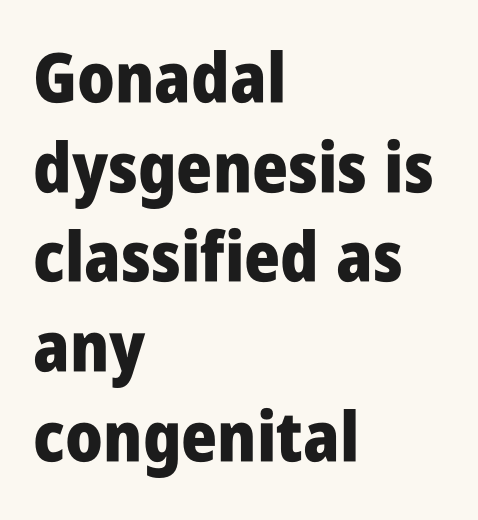
Q: Is the text bold? A: Yes.
Q: Is the text italic (slanted)? A: No, it is upright.
Q: Is the typeface a serif or a sans-serif typeface? A: Sans-serif.
Q: Is the text underlined? A: No.
Q: How is the paragraph aligned? A: Left-aligned.
Q: Is the spacing between letters normal or unusually wide? A: Normal.
Q: Is the spacing between lines tight, normal or loose? A: Normal.
Q: Width (condensed, normal, or wide)? A: Condensed.
Q: Stroke contrast? A: Low.
Q: x-height? A: Large.
Q: Monospaced? A: No.
